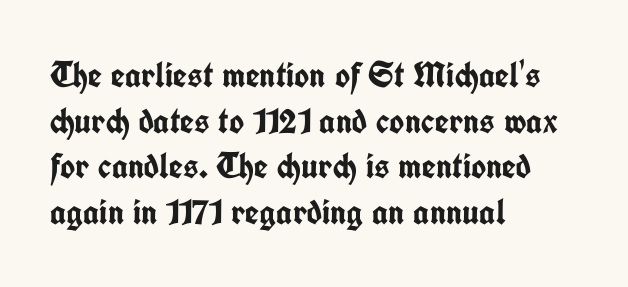
On the weight axis this lands at bold, roughly 700. Is there any slant? The stems are plumb. This sample has the flowing, uneven cadence of proportional lettering. The text was rendered using a sans face with plain stroke endings.
